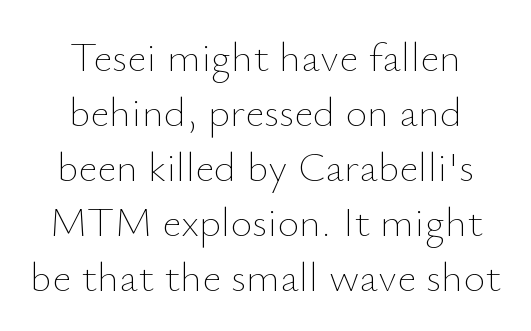
Where is the straight margin? There isn't one; the lines are centered. The lines sit at an ordinary, default distance from one another. Every character sits straight up, as roman type does. The font is comparable to plain body text, perhaps lighter. Anything drawn beneath the words? Only blank space. These lines keep a tight, regular rhythm from letter to letter.
